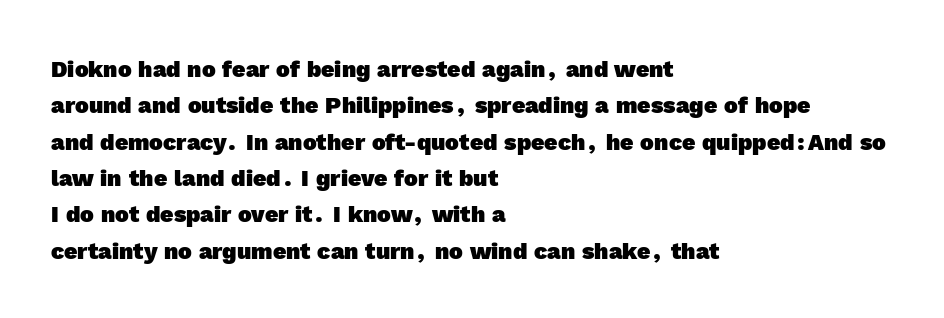
The image shows 23 px bold type; set left-aligned, normal line spacing (1.58x), normal letter spacing, not underlined.
